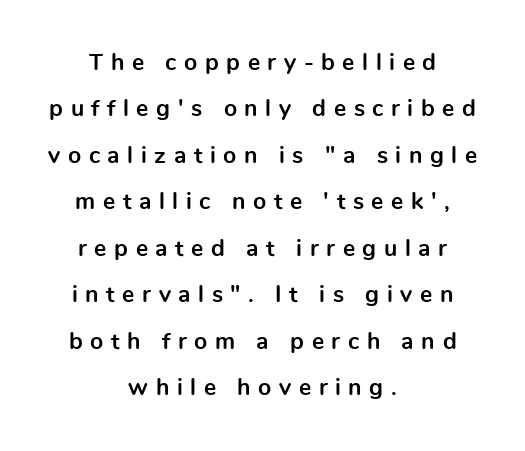
Q: Is the text bold? A: Yes.
Q: Is the text italic (slanted)? A: No, it is upright.
Q: Is the text underlined? A: No.
Q: How is the paragraph aligned? A: Centered.
Q: Is the spacing between letters normal or unusually wide? A: Unusually wide.
Q: Is the spacing between lines tight, normal or loose? A: Loose.
